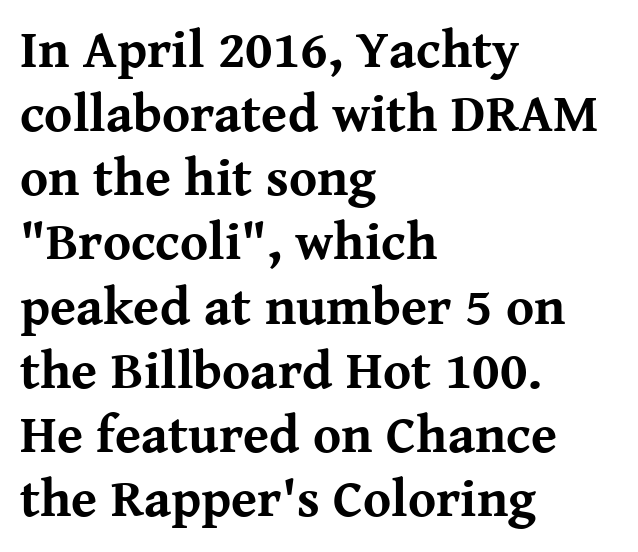
Q: Is the text bold? A: Yes.
Q: Is the text italic (slanted)? A: No, it is upright.
Q: Is the typeface a serif or a sans-serif typeface? A: Serif.
Q: Is the text underlined? A: No.
Q: How is the paragraph aligned? A: Left-aligned.
Q: Is the spacing between letters normal or unusually wide? A: Normal.
Q: Width (condensed, normal, or wide)? A: Normal.
Q: Stroke contrast? A: Medium.
Q: x-height? A: Medium.
Q: Monospaced? A: No.
